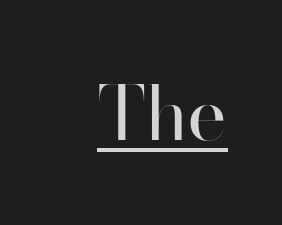
{"serif": "no", "italic": "no", "bold": "no", "weight": "regular", "width": "normal", "stroke_contrast": "high", "x_height": "small", "monospaced": "no", "underline": "yes", "letter_spacing": "normal", "letter_spacing_em": 0.0, "glyph_px": 75}
